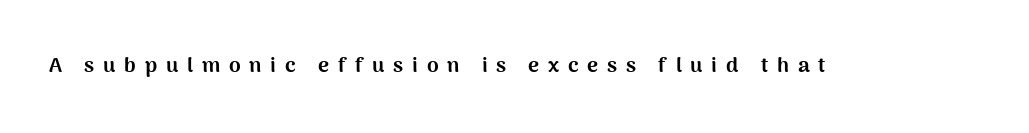
Descender tails drop into unmarked territory. Tall strokes in this sample are plumb rather than angled. Pretty heavy lettering here — definitely bold. This sample uses expanded letter spacing, leaving extra air between glyphs.
